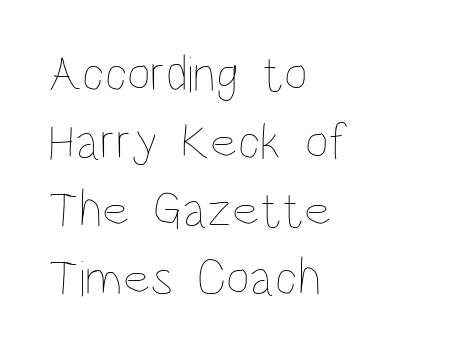
The image shows 52 px thin, condensed type, upright; set left-aligned, normal line spacing (1.31x), normal letter spacing, not underlined; low stroke contrast and a large x-height.
